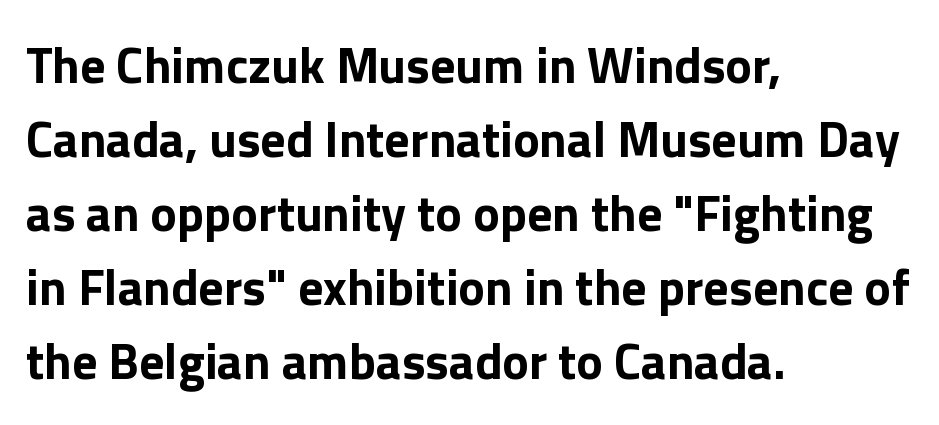
A typesetter would call this proportional, since set widths differ per character. Upright lettering throughout. Each glyph is drawn with heavy, bold strokes. Left-aligned paragraph, ragged on the right. Words float on clear page, feet unadorned. In terms of letterform style, serifs are entirely absent.
